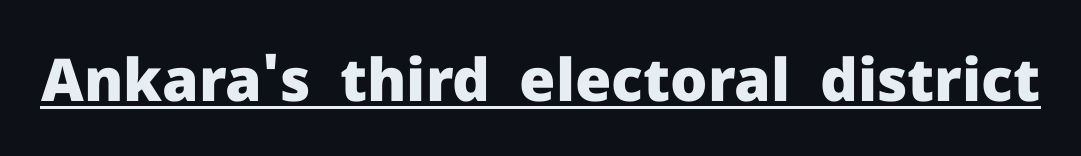
{"serif": "no", "italic": "no", "bold": "yes", "weight": "heavy", "width": "normal", "stroke_contrast": "low", "x_height": "medium", "monospaced": "no", "underline": "yes", "letter_spacing": "normal", "letter_spacing_em": 0.0, "glyph_px": 59}
